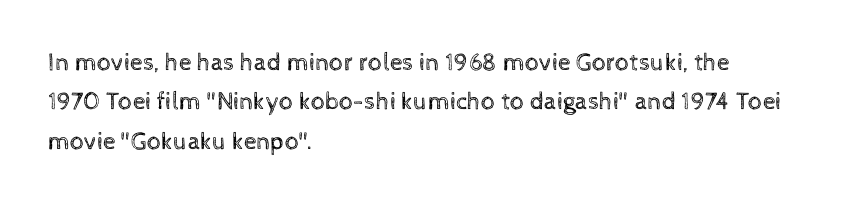
This block has exactly the height ordinary leading produces. Heft: none added — not bold. The face used here is rendered with its standard letterfit. Horizontally, the lines are justified to the leading edge only.
